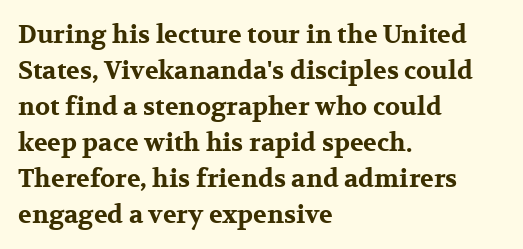
Q: Is the text bold? A: Yes.
Q: Is the text italic (slanted)? A: No, it is upright.
Q: Is the text underlined? A: No.
Q: How is the paragraph aligned? A: Left-aligned.
Q: Is the spacing between letters normal or unusually wide? A: Normal.
Q: Is the spacing between lines tight, normal or loose? A: Normal.
